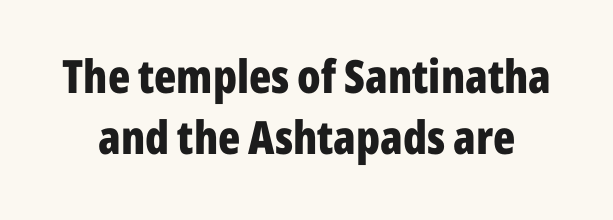
{"serif": "no", "italic": "no", "bold": "yes", "weight": "bold", "width": "condensed", "stroke_contrast": "low", "x_height": "medium", "monospaced": "no", "underline": "no", "line_spacing": "normal", "line_spacing_ratio": 1.33, "letter_spacing": "normal", "letter_spacing_em": 0.0, "glyph_px": 46}
